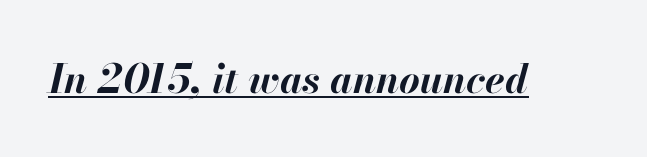
These words are printed bold, with thick strokes throughout. Here the designer chose a conventional face with non-uniform glyph widths. Words appear dense and cohesive because spacing is normal. The text carries the slant typical of an italic or oblique font. The typesetter has applied underlining to the passage shown.
